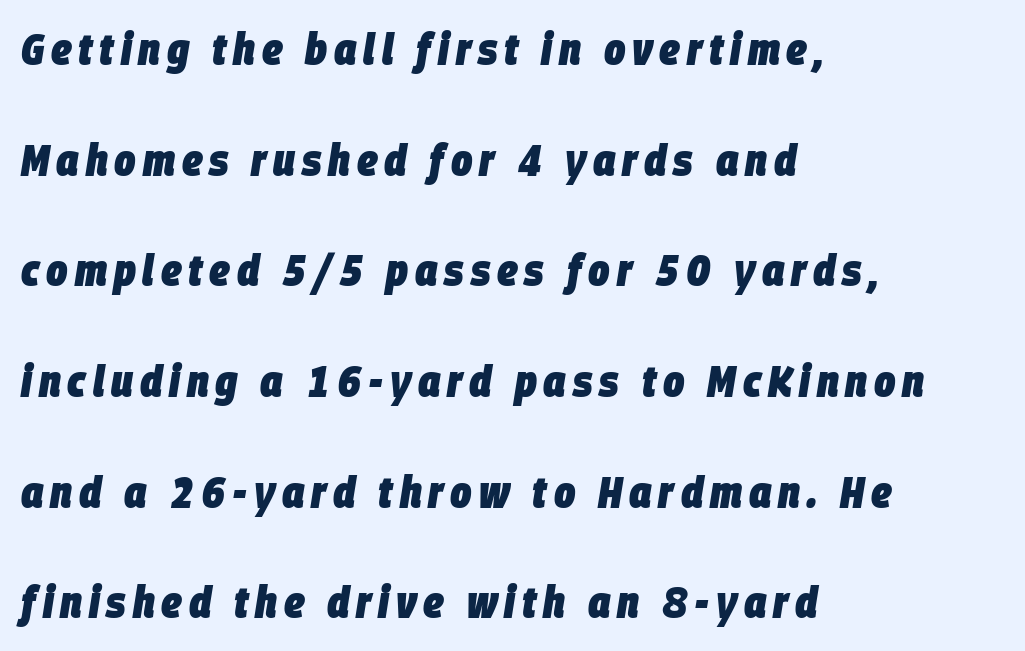
Q: Is the text bold? A: Yes.
Q: Is the text italic (slanted)? A: Yes, it leans right by about 9 degrees.
Q: Is the text underlined? A: No.
Q: How is the paragraph aligned? A: Left-aligned.
Q: Is the spacing between lines tight, normal or loose? A: Loose.
Q: Width (condensed, normal, or wide)? A: Condensed.
Q: Stroke contrast? A: Low.
Q: x-height? A: Large.
Q: Monospaced? A: No.
